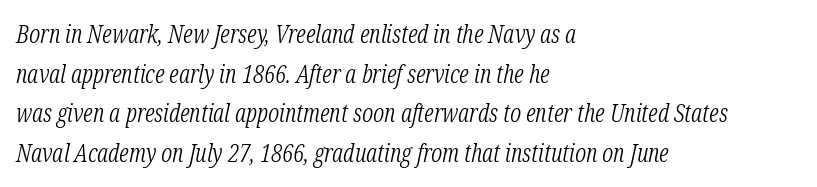
The image shows 25 px text type, italic (leaning right); set left-aligned, normal line spacing (1.59x), normal letter spacing, not underlined.
